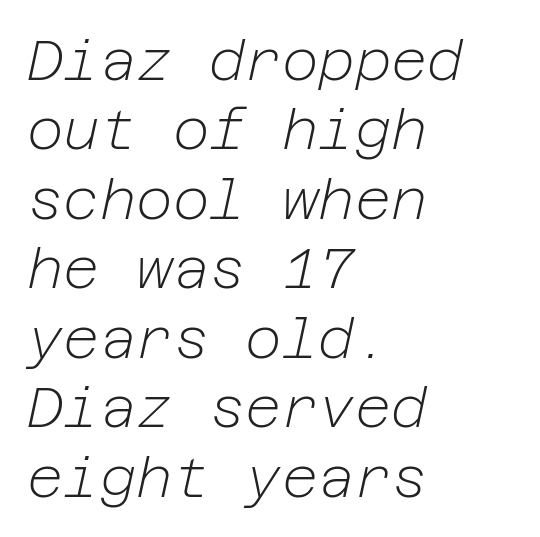
Every row of glyphs begins at an identical x-position on the left. Characters are canted at an angle relative to the baseline's perpendicular. The font sits on the lighter half of the weight spectrum, regular included. A typesetter would call this zero additional tracking. Nobody drew a line under any word here.
